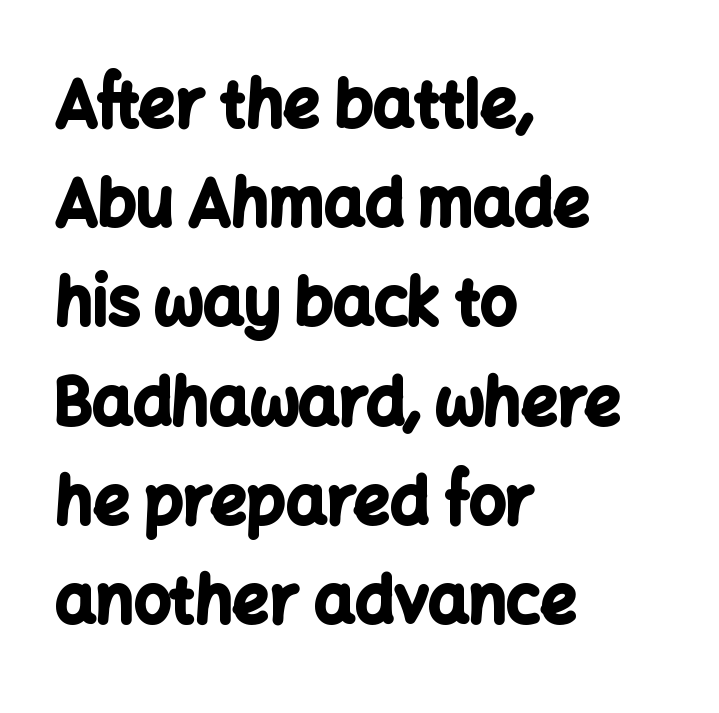
Grotesque or geometric, the face here clearly has no serifs. Successive baselines arrive at the customary interval. In terms of posture, this sample is upright. The setting favours the left margin, as ordinary paragraphs usually do.
